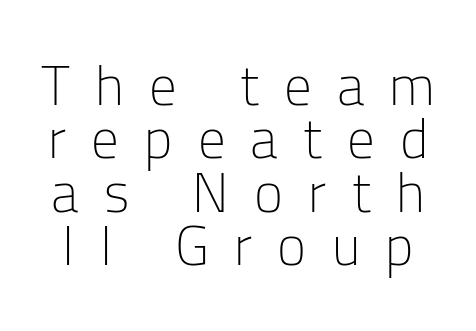
Q: Is the text bold? A: No.
Q: Is the text italic (slanted)? A: No, it is upright.
Q: Is the typeface a serif or a sans-serif typeface? A: Sans-serif.
Q: Is the text underlined? A: No.
Q: Is the spacing between letters normal or unusually wide? A: Unusually wide.
Q: Is the spacing between lines tight, normal or loose? A: Tight.
Q: Width (condensed, normal, or wide)? A: Normal.
Q: Stroke contrast? A: Low.
Q: x-height? A: Medium.
Q: Monospaced? A: No.
